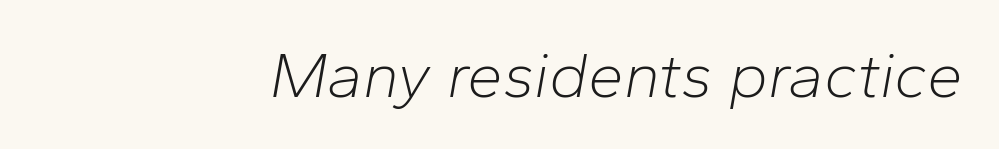
The image shows 64 px light type, italic (leaning right); set right-aligned, normal letter spacing, not underlined; low stroke contrast and a medium x-height.
